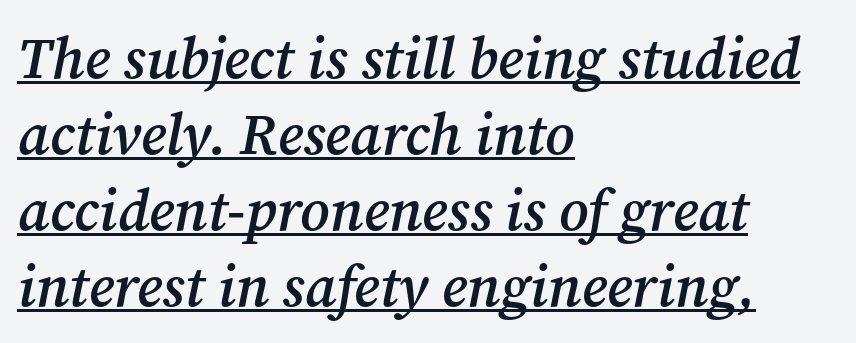
Leading matches the norm, producing a regular column. Horizontal alignment here is leftward, the default for most running prose. You can tell it's italic because the verticals aren't actually vertical. The gaps between neighbouring characters are ordinary and unremarkable. Moderately thickened strokes mark this as semibold type. This rendering features underlined lettering.
